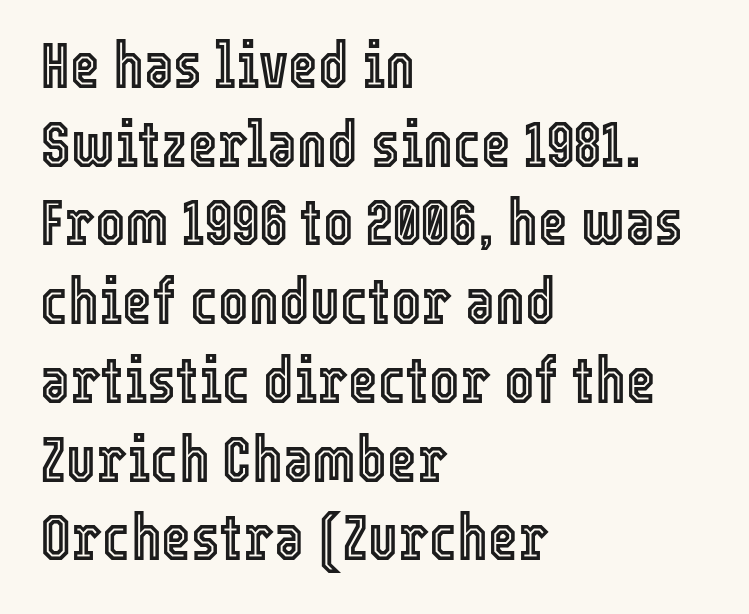
Varying glyph widths throughout — classic text-font behaviour. Alignment: flush left. If you drew a line through each stem, it would be perfectly vertical. Descender tails drop into unmarked territory.
